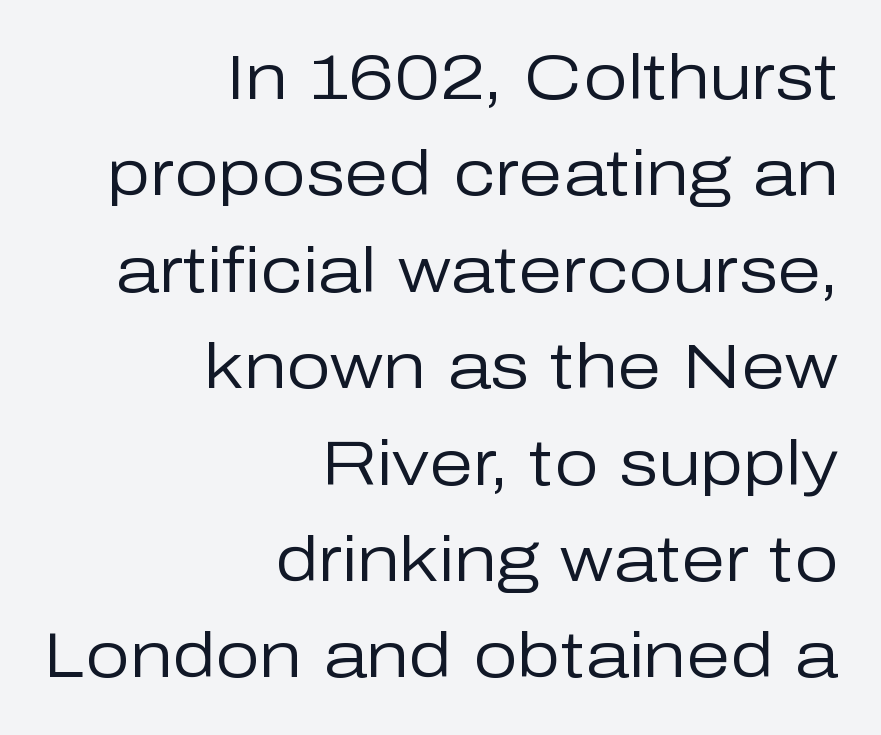
The foot of each line stays bare and open. The leading is moderate, giving the passage an even texture. The rendering uses natural spacing where letterforms have individual widths. Here the glyphs are tracked normally, forming tight word shapes. The designer went with a sans here, leaving each stem footless.
